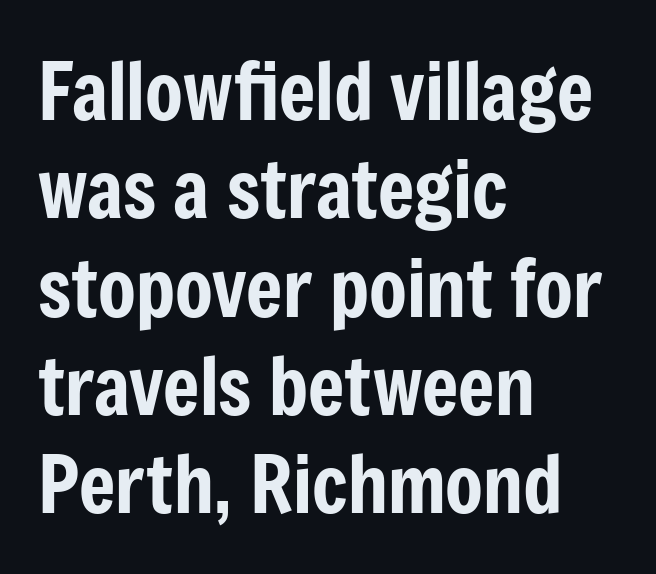
Q: Is the text italic (slanted)? A: No, it is upright.
Q: Is the typeface a serif or a sans-serif typeface? A: Sans-serif.
Q: Is the text underlined? A: No.
Q: How is the paragraph aligned? A: Left-aligned.
Q: Is the spacing between letters normal or unusually wide? A: Normal.
Q: Is the spacing between lines tight, normal or loose? A: Normal.
Q: Width (condensed, normal, or wide)? A: Condensed.
Q: Stroke contrast? A: Low.
Q: x-height? A: Medium.
Q: Monospaced? A: No.
